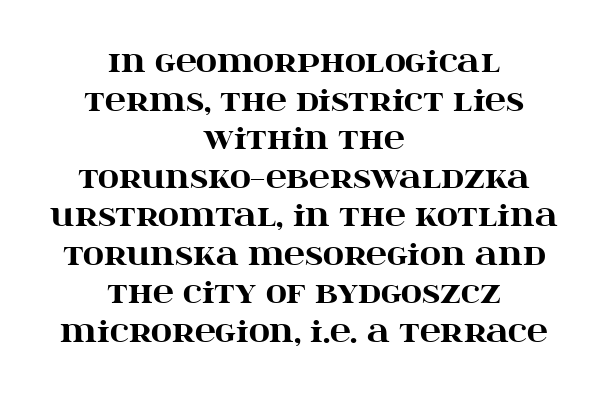
The image shows 29 px heavy, wide serif type, upright; set centered, normal line spacing (1.33x), normal letter spacing, not underlined; high stroke contrast and a large x-height.
